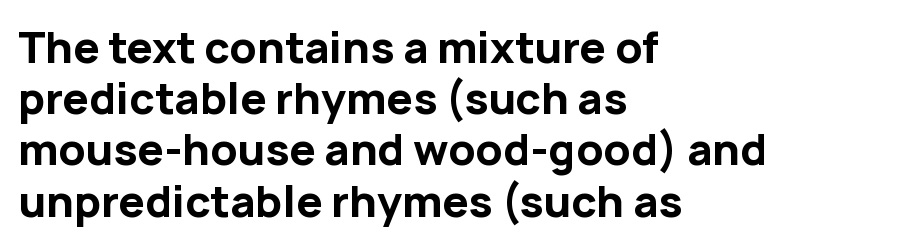
Q: Is the text bold? A: Yes.
Q: Is the text italic (slanted)? A: No, it is upright.
Q: Is the typeface a serif or a sans-serif typeface? A: Sans-serif.
Q: Is the text underlined? A: No.
Q: How is the paragraph aligned? A: Left-aligned.
Q: Is the spacing between letters normal or unusually wide? A: Normal.
Q: Width (condensed, normal, or wide)? A: Normal.
Q: Stroke contrast? A: Low.
Q: x-height? A: Medium.
Q: Monospaced? A: No.
